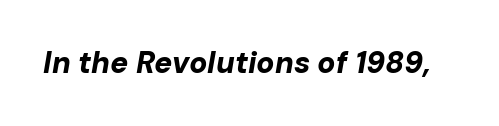
The image shows 30 px bold type, italic (leaning right); set normal letter spacing, not underlined; low stroke contrast and a medium x-height.
